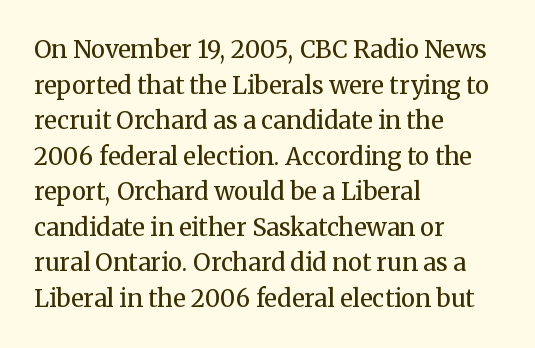
No italicization has been applied; the sample stays upright. Each line starts at the same left margin while the right side varies. Weight: regular or lighter. Compared with typical paragraphs, the rows here are spaced about the same. No extra tracking has been applied to these lines. Any mark beneath the type? The region is blank.
